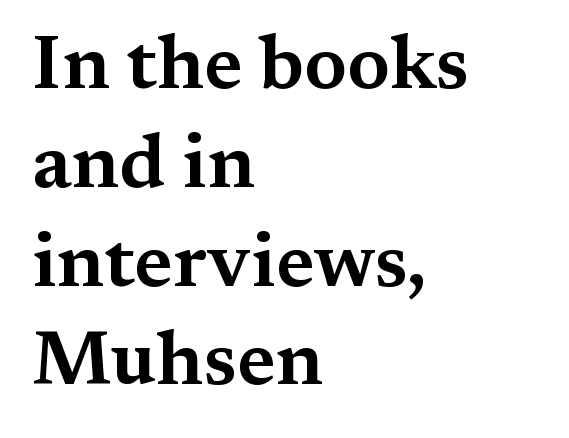
A student would call this left alignment; a typographer would say flush left, rag right. Whoever set this chose a conventional vertical rhythm. Spacing between characters is what you'd get straight out of the box. Posture: upright roman. A serif font was chosen for this passage. This sample has the flowing, uneven cadence of proportional lettering.
